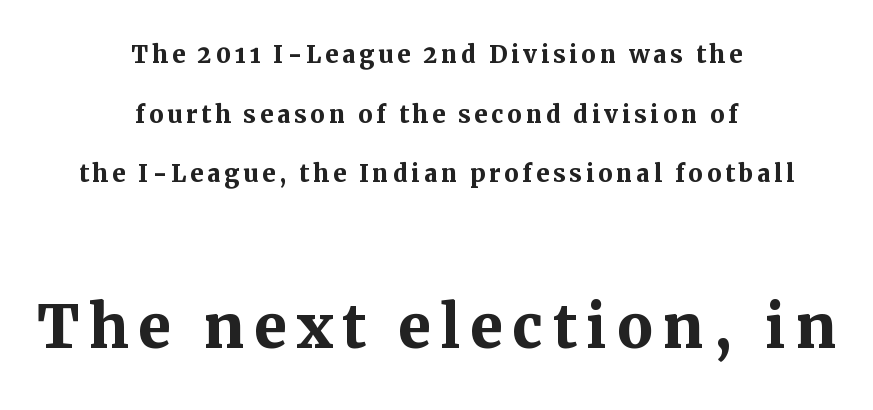
The more generous point size was reserved for the lower chunk. The font family rendered here belongs to the serif group. Here the designer chose a conventional face with non-uniform glyph widths. Alignment: centered. Is the type bold? Yes — the strokes are clearly thick and heavy. Letters rest on an invisible, unmarked baseline.
